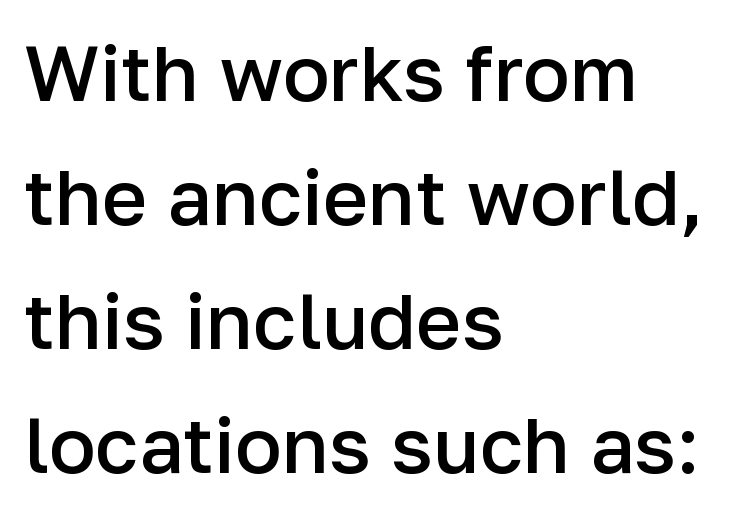
{"serif": "no", "italic": "no", "bold": "semi", "weight": "semibold", "width": "normal", "stroke_contrast": "low", "x_height": "medium", "monospaced": "no", "underline": "no", "align": "left", "line_spacing": "normal", "line_spacing_ratio": 1.59, "letter_spacing": "normal", "letter_spacing_em": 0.0, "glyph_px": 78}
